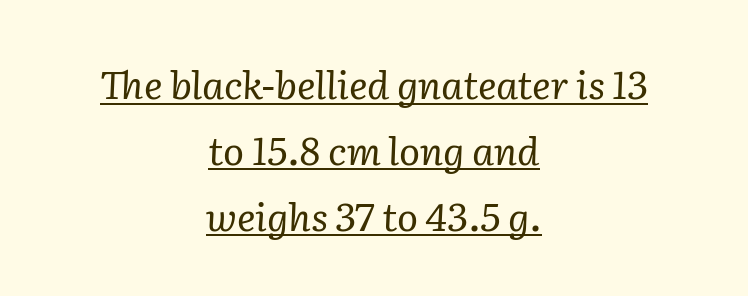
The image shows 39 px regular-weight serif type, italic (leaning right); set centered, normal line spacing (1.69x), normal letter spacing, underlined; low stroke contrast and a medium x-height.
